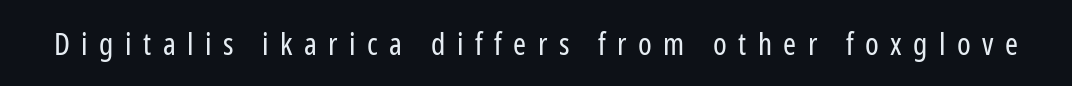
Q: Is the text bold? A: No.
Q: Is the text italic (slanted)? A: No, it is upright.
Q: Is the typeface a serif or a sans-serif typeface? A: Sans-serif.
Q: Is the text underlined? A: No.
Q: Is the spacing between letters normal or unusually wide? A: Unusually wide.
Q: Width (condensed, normal, or wide)? A: Condensed.
Q: Stroke contrast? A: Low.
Q: x-height? A: Medium.
Q: Monospaced? A: No.
